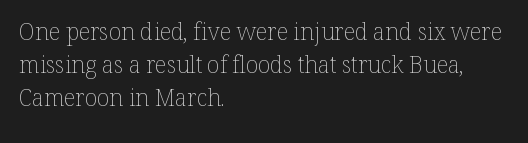
The image shows 23 px text type, upright; set left-aligned, normal line spacing (1.44x), normal letter spacing, not underlined.
